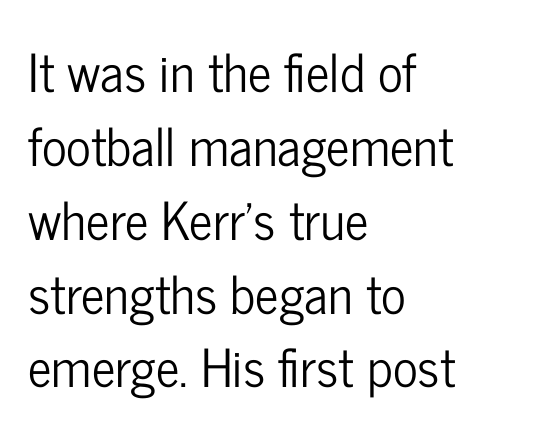
Where is the straight margin? On the left. Observe the ordinary spacing: letters are neighbours, not strangers. Are there feet on the stems? There aren't — it's a sans. Any mark beneath the type? The region is blank. The space between consecutive lines is moderate.
